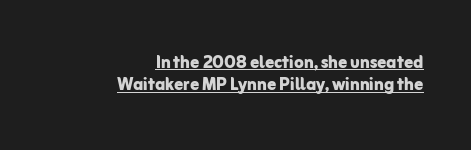
The image shows 22 px bold type, upright; set right-aligned, tight line spacing (1.02x), normal letter spacing, underlined.
